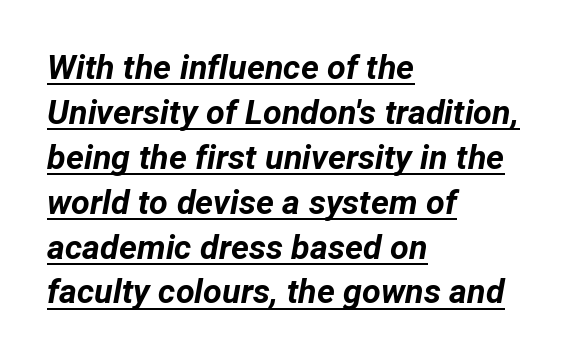
{"italic": "yes", "lean": "right", "slant_degrees": 12, "bold": "yes", "weight": "bold", "width": "normal", "stroke_contrast": "low", "x_height": "medium", "monospaced": "no", "underline": "yes", "align": "left", "line_spacing": "normal", "line_spacing_ratio": 1.32, "letter_spacing": "normal", "letter_spacing_em": 0.0, "glyph_px": 34}
